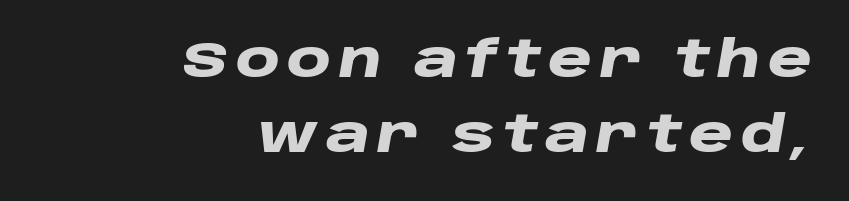
Q: Is the text bold? A: Yes.
Q: Is the text italic (slanted)? A: Yes, it leans right by about 10 degrees.
Q: Is the text underlined? A: No.
Q: How is the paragraph aligned? A: Right-aligned.
Q: Is the spacing between lines tight, normal or loose? A: Normal.
Q: Width (condensed, normal, or wide)? A: Wide.
Q: Stroke contrast? A: Low.
Q: x-height? A: Large.
Q: Monospaced? A: No.
